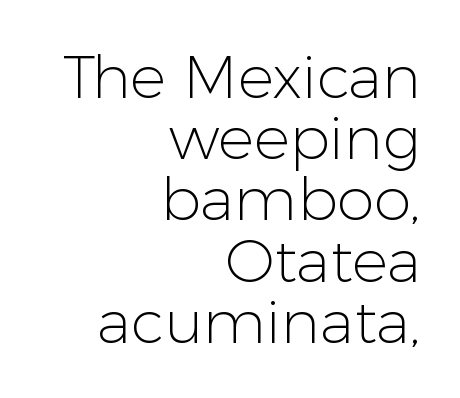
Short and long lines alike share a common ending point at right. The passage shown is typed in a proportional face where columns would drift. There is no visible air inserted between adjacent glyphs. Clear beneath every line of the passage. Ink coverage per letter is moderate at most. This sample uses a sans-serif face.
